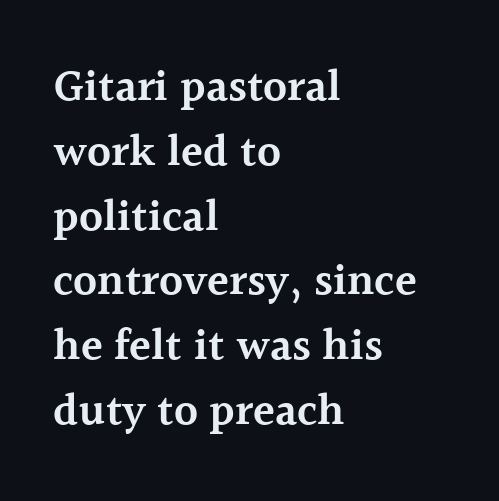
{"serif": "yes", "italic": "no", "bold": "semi", "weight": "semibold", "width": "normal", "x_height": "medium", "monospaced": "no", "underline": "no", "align": "left", "line_spacing": "normal", "line_spacing_ratio": 1.44, "letter_spacing": "normal", "letter_spacing_em": 0.0, "glyph_px": 45}
